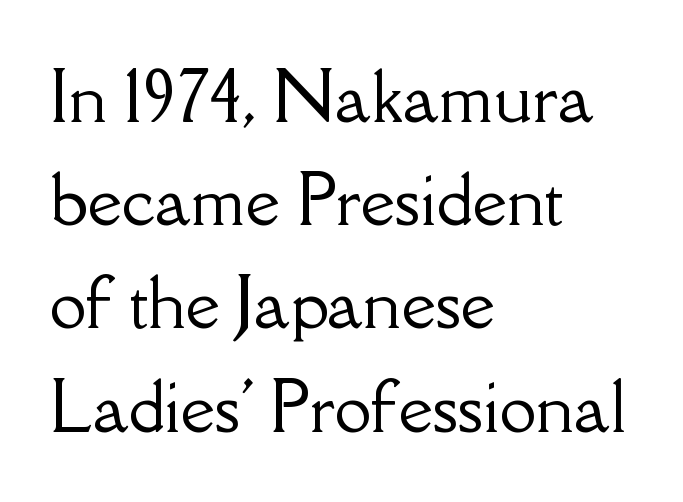
Q: Is the text italic (slanted)? A: No, it is upright.
Q: Is the typeface a serif or a sans-serif typeface? A: Serif.
Q: Is the text underlined? A: No.
Q: How is the paragraph aligned? A: Left-aligned.
Q: Is the spacing between letters normal or unusually wide? A: Normal.
Q: Is the spacing between lines tight, normal or loose? A: Normal.
Q: Width (condensed, normal, or wide)? A: Normal.
Q: Stroke contrast? A: Low.
Q: x-height? A: Small.
Q: Monospaced? A: No.
